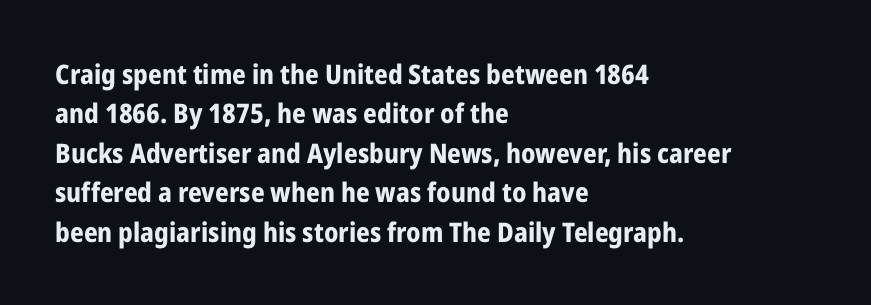
The line texture is even and compact thanks to regular tracking. Notice how the passage keeps a crisp vertical edge on the left only. Rendered with straight, roman letterforms. A bare baseline throughout the passage. One glance says typical: line gaps are just what's usual.
